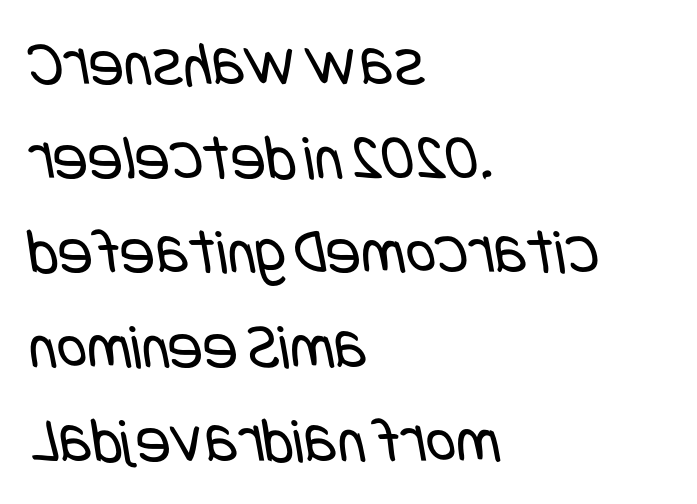
The image shows 65 px regular-weight, condensed sans-serif type; set left-aligned, normal line spacing (1.45x), normal letter spacing, not underlined; low stroke contrast and a large x-height.
